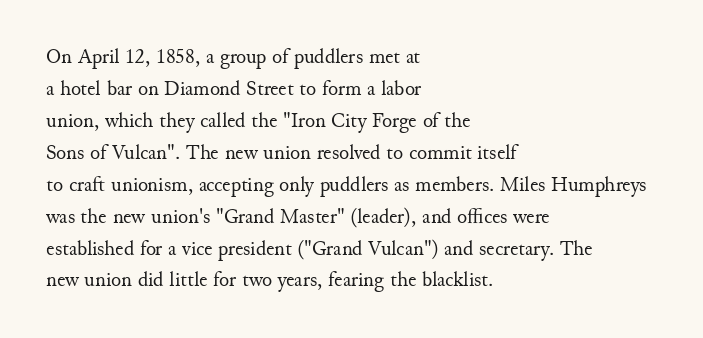
The image shows 21 px text type, upright; set left-aligned, normal line spacing (1.52x), normal letter spacing, not underlined.
